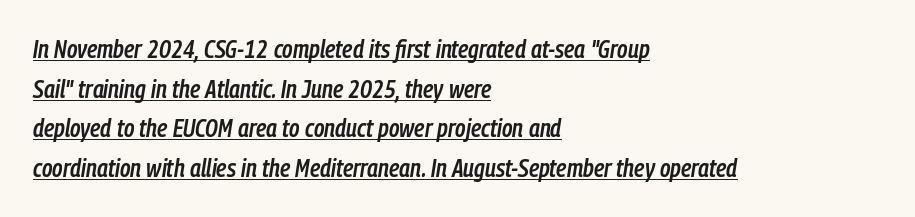
The image shows 25 px text type, italic (leaning right); set left-aligned, normal line spacing (1.59x), normal letter spacing, underlined.
